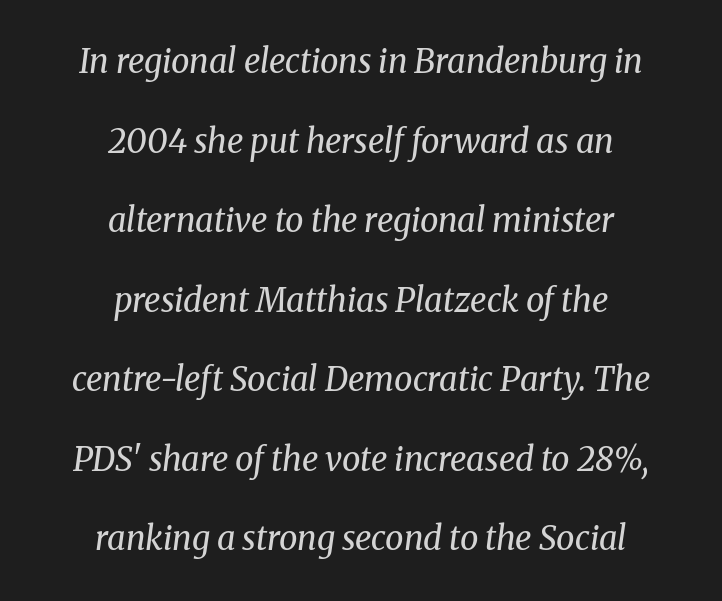
No word sits above an underline. Is the letter spacing exaggerated? No — it looks like the ordinary default. Does the lettering tilt? It does — this is italic. Counters stay open thanks to moderate or lighter strokes. The letters carry serifs — small finishing strokes at the ends of their stems. A great deal of white space separates one row of letters from the next.
